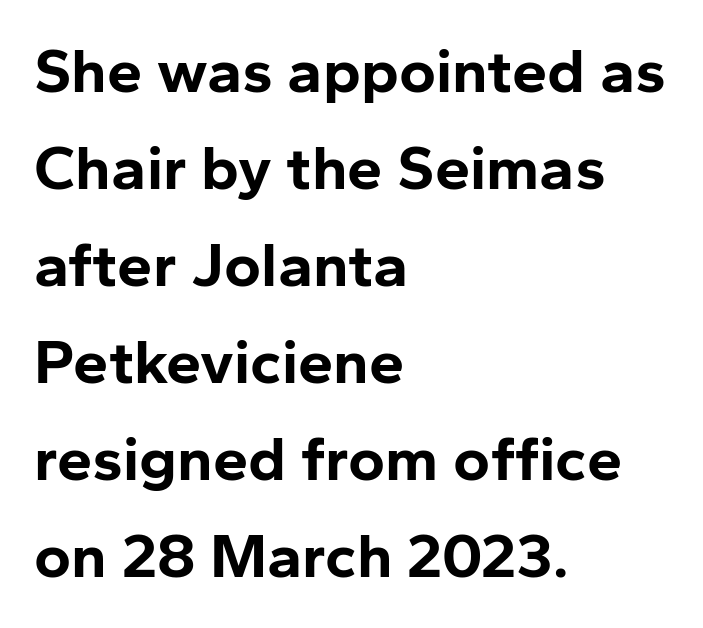
{"serif": "no", "italic": "no", "bold": "yes", "weight": "bold", "width": "normal", "stroke_contrast": "low", "x_height": "medium", "monospaced": "no", "underline": "no", "align": "left", "line_spacing": "normal", "line_spacing_ratio": 1.54, "letter_spacing": "normal", "letter_spacing_em": 0.0, "glyph_px": 63}
